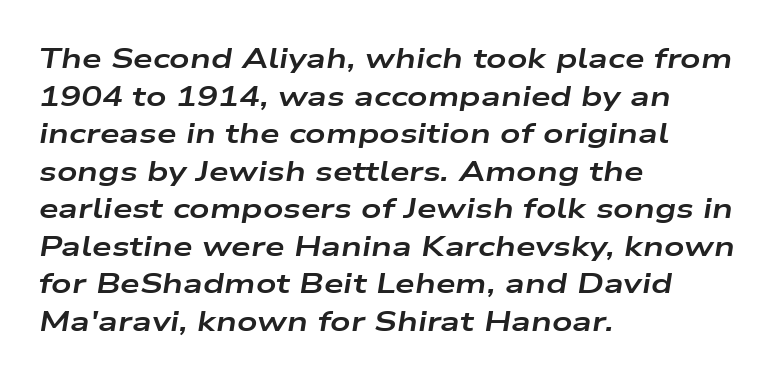
{"italic": "yes", "lean": "right", "slant_degrees": 9, "bold": "yes", "weight": "bold", "width": "wide", "stroke_contrast": "low", "x_height": "medium", "monospaced": "no", "underline": "no", "align": "left", "line_spacing": "normal", "line_spacing_ratio": 1.34, "letter_spacing": "normal", "letter_spacing_em": 0.0, "glyph_px": 28}
